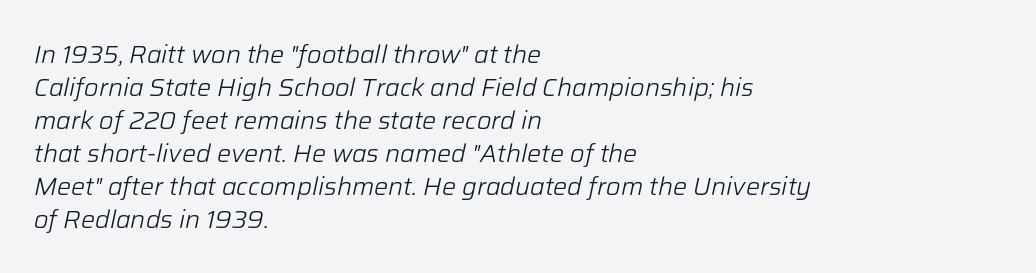
The image shows 25 px text type, italic (leaning right); set left-aligned, normal line spacing (1.32x), normal letter spacing, not underlined.
